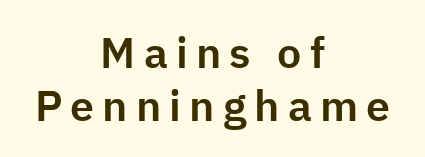
The image shows 43 px sans-serif type, upright; set centered, line spacing 1.24x, not underlined; low stroke contrast and a medium x-height.
